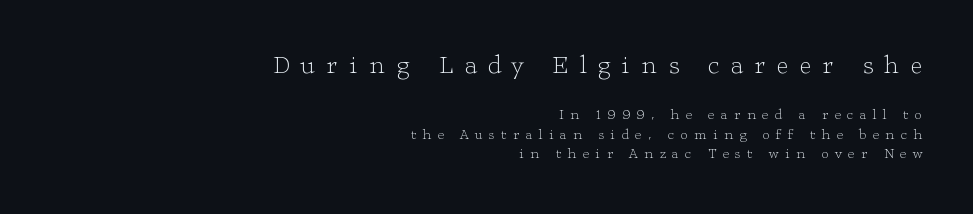
The image shows 25 px text type, upright; set right-aligned, normal line spacing (1.4x), unusually wide letter spacing (+0.45 em), not underlined; the first (top) block is 1.79x larger.
